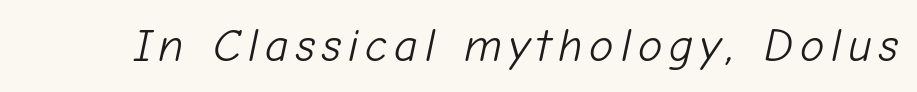
The glyphs are unaccompanied by any horizontal stroke below them. Note the varied advance widths — an 'i' is clearly narrower than an 'm'. You can tell it's italic because the verticals aren't actually vertical. Is the type heavy? It reads as light-to-regular instead.
